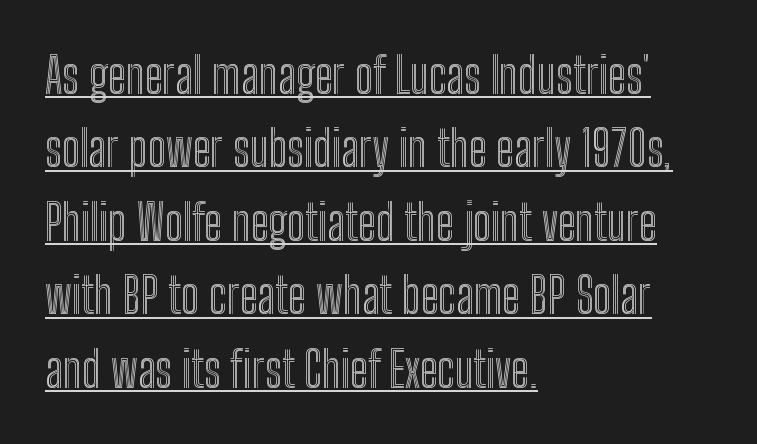
This sample uses plain, unmodified letter spacing. Summary of vertical rhythm: regular, with standard interline spacing. The words here are underlined. Note the varied advance widths — an 'i' is clearly narrower than an 'm'. Posture: upright roman.
